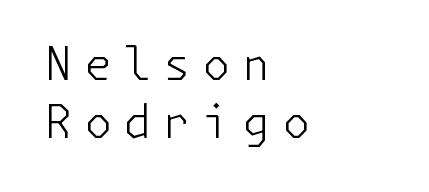
{"serif": "no", "italic": "no", "bold": "no", "weight": "light", "width": "normal", "stroke_contrast": "low", "x_height": "medium", "underline": "no", "align": "left", "line_spacing": "normal", "line_spacing_ratio": 1.28, "letter_spacing": "wide", "letter_spacing_em": 0.26, "glyph_px": 45}
